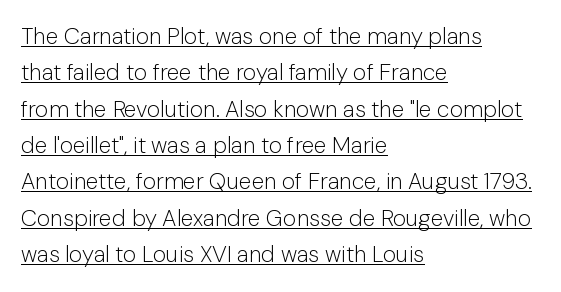
{"italic": "no", "bold": "no", "underline": "yes", "align": "left", "line_spacing": "normal", "line_spacing_ratio": 1.58, "letter_spacing": "normal", "letter_spacing_em": 0.0, "glyph_px": 23}
